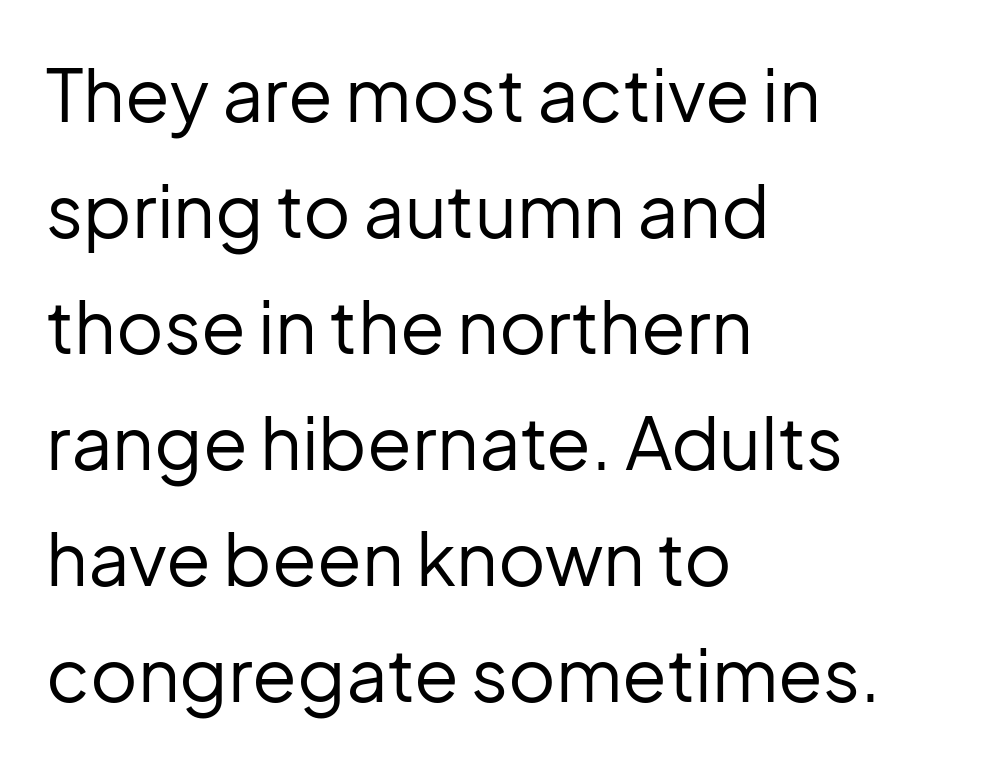
A student would call this left alignment; a typographer would say flush left, rag right. No letter is thick-stroked: the sample isn't bold. Is there much room between lines? A standard amount, neither cramped nor airy. The letters advance in unequal steps, a hallmark of proportional type.
